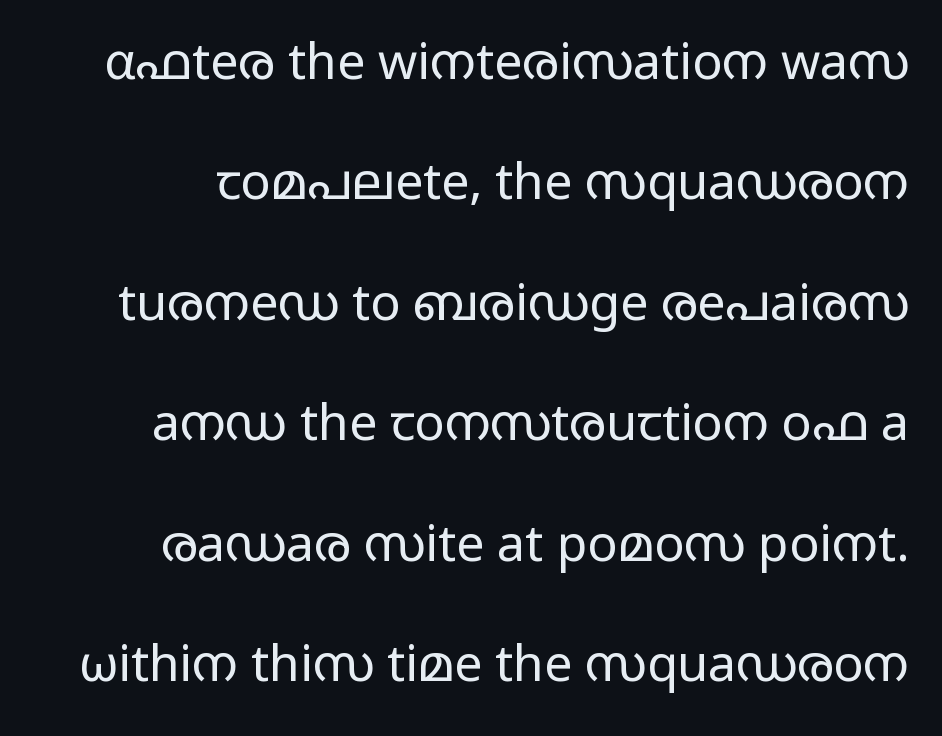
Q: Is the text bold? A: No.
Q: Is the text italic (slanted)? A: No, it is upright.
Q: Is the typeface a serif or a sans-serif typeface? A: Sans-serif.
Q: Is the text underlined? A: No.
Q: Is the spacing between letters normal or unusually wide? A: Normal.
Q: Is the spacing between lines tight, normal or loose? A: Loose.
Q: Width (condensed, normal, or wide)? A: Wide.
Q: Stroke contrast? A: Low.
Q: x-height? A: Medium.
Q: Monospaced? A: No.
